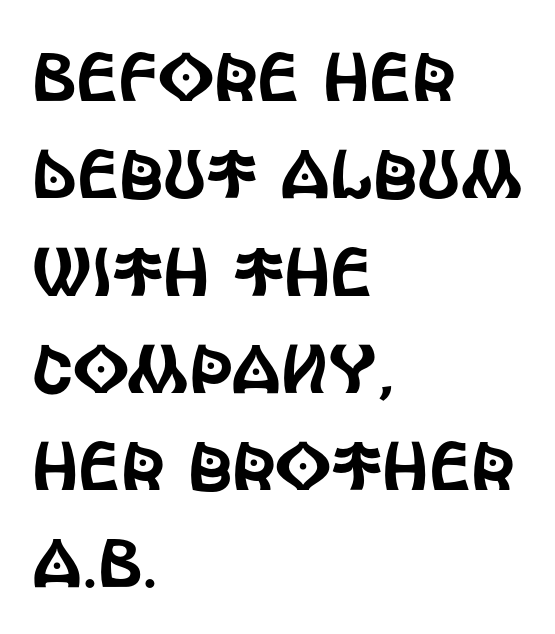
{"serif": "no", "italic": "no", "width": "condensed", "x_height": "large", "monospaced": "no", "underline": "no", "align": "left", "line_spacing": "normal", "line_spacing_ratio": 1.41, "letter_spacing": "normal", "letter_spacing_em": 0.0, "glyph_px": 69}
